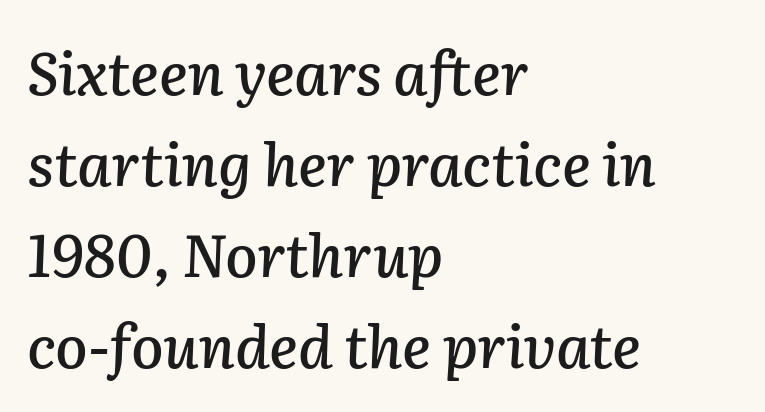
{"italic": "yes", "lean": "right", "slant_degrees": 2, "width": "normal", "stroke_contrast": "low", "x_height": "medium", "monospaced": "no", "underline": "no", "align": "left", "line_spacing": "normal", "line_spacing_ratio": 1.54, "letter_spacing": "normal", "letter_spacing_em": 0.0, "glyph_px": 59}
